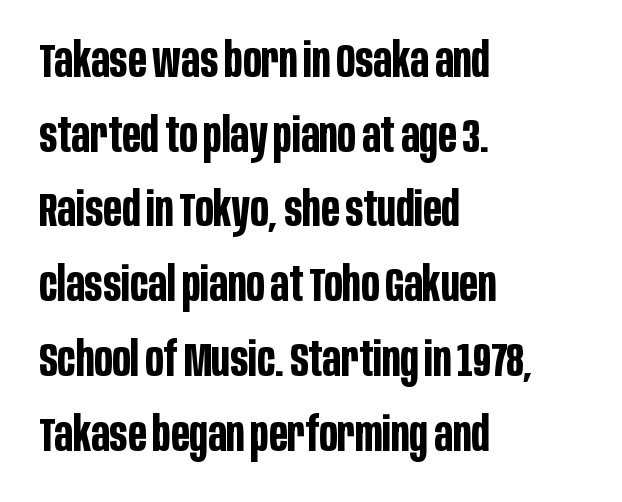
In terms of letterspacing, this is plain default setting. Notice how the stems are strictly vertical — no italics here. The letters carry no serifs — their stems end cleanly without finishing strokes. Casual observation: everything's shoved over to the left.
